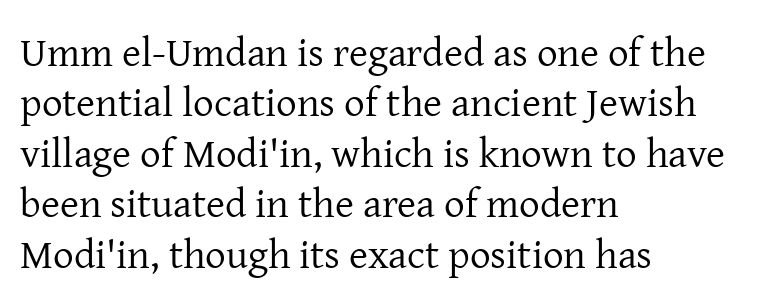
Q: Is the text bold? A: No.
Q: Is the text italic (slanted)? A: No, it is upright.
Q: Is the typeface a serif or a sans-serif typeface? A: Serif.
Q: Is the text underlined? A: No.
Q: How is the paragraph aligned? A: Left-aligned.
Q: Is the spacing between letters normal or unusually wide? A: Normal.
Q: Width (condensed, normal, or wide)? A: Normal.
Q: Stroke contrast? A: Low.
Q: x-height? A: Medium.
Q: Monospaced? A: No.
